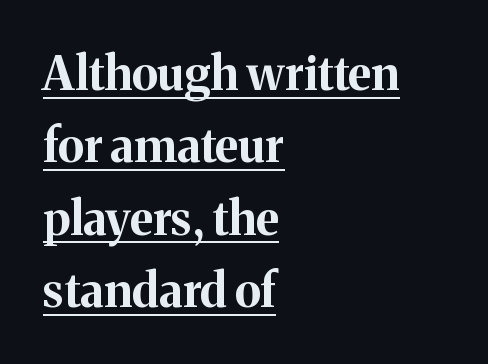
This rendering uses left alignment, leaving the right contour irregular. This is roman type, the default non-slanted kind. Observe the serifs anchoring each vertical stroke in this sample. Rows of type keep a routine distance in the vertical direction. This sample has the flowing, uneven cadence of proportional lettering. You'd pick this weight for a headline — it's a proper bold.
